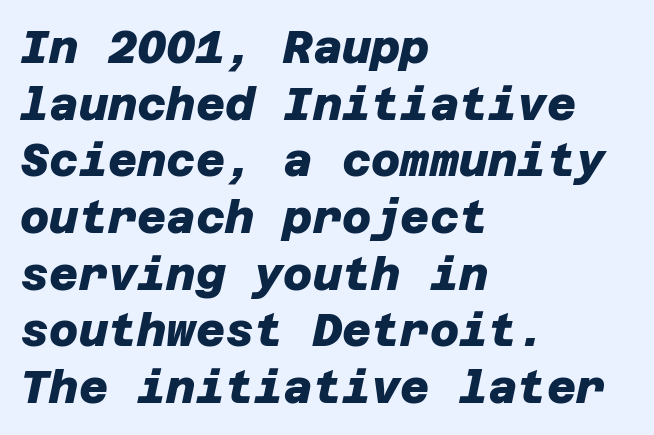
The image shows 45 px heavy sans-serif type; set left-aligned, normal line spacing (1.26x), normal letter spacing, not underlined; low stroke contrast and a large x-height.
